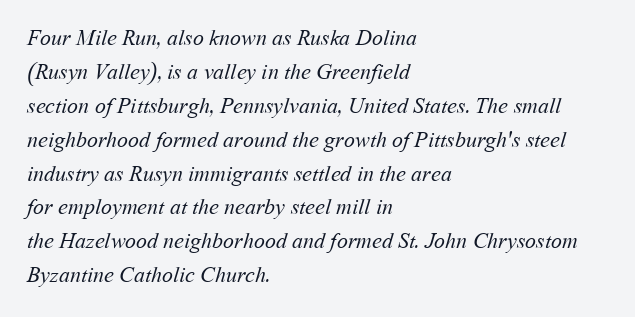
The image shows 22 px text type; set left-aligned, normal line spacing (1.54x), normal letter spacing, not underlined.
